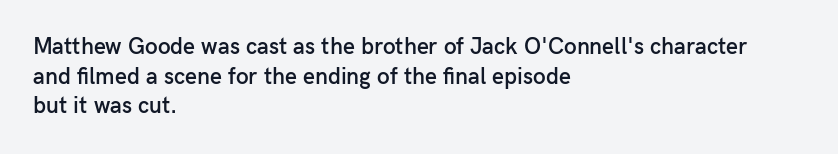
{"italic": "no", "bold": "semi", "underline": "no", "align": "left", "line_spacing": "normal", "line_spacing_ratio": 1.29, "letter_spacing": "normal", "letter_spacing_em": 0.0, "glyph_px": 23}
